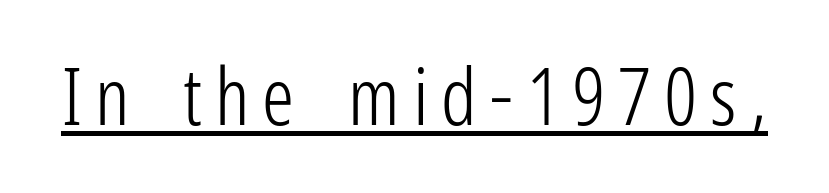
Q: Is the text bold? A: No.
Q: Is the text italic (slanted)? A: No, it is upright.
Q: Is the typeface a serif or a sans-serif typeface? A: Sans-serif.
Q: Is the text underlined? A: Yes.
Q: Width (condensed, normal, or wide)? A: Condensed.
Q: Stroke contrast? A: Low.
Q: x-height? A: Medium.
Q: Monospaced? A: No.
